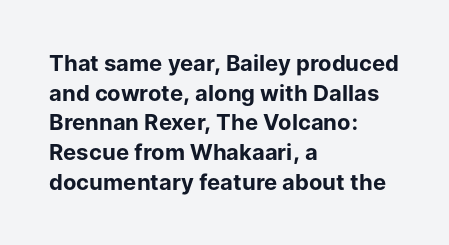
{"italic": "no", "bold": "yes", "underline": "no", "align": "left", "line_spacing": "normal", "line_spacing_ratio": 1.35, "letter_spacing": "normal", "letter_spacing_em": 0.0, "glyph_px": 22}
